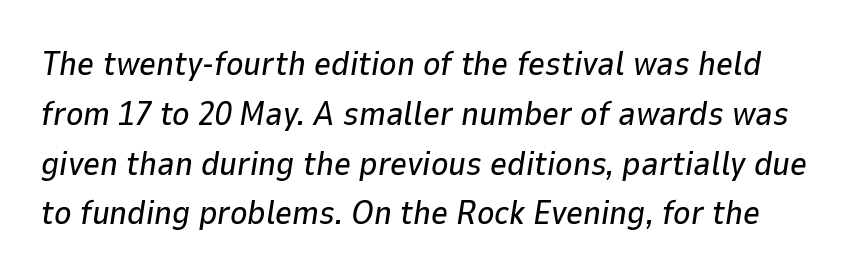
{"italic": "yes", "lean": "right", "slant_degrees": 9, "width": "normal", "stroke_contrast": "low", "x_height": "medium", "monospaced": "no", "underline": "no", "line_spacing": "normal", "line_spacing_ratio": 1.51, "letter_spacing": "normal", "letter_spacing_em": 0.0, "glyph_px": 33}
